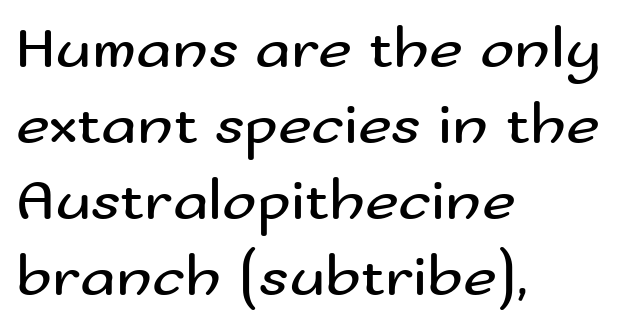
These lines are rendered in a variable-pitch font. There is no visible air inserted between adjacent glyphs. No feet cap the strokes, marking this as sans-serif type. Stems and bowls with no extra thickness — not bold. When letters stand straight like this, we call the style roman or upright.
